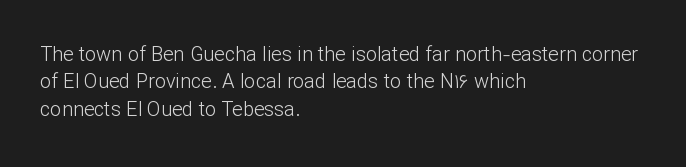
The image shows 20 px text type, upright; set left-aligned, normal line spacing (1.37x), normal letter spacing, not underlined.
